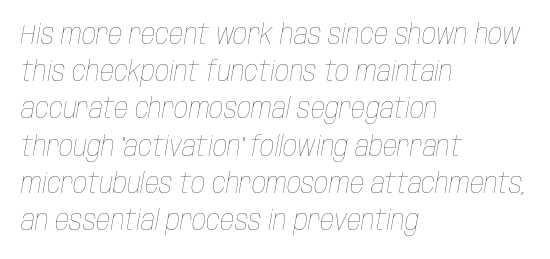
You can tell it's italic because the verticals aren't actually vertical. Descender tails drop into unmarked territory. This sample uses plain, unmodified letter spacing. Here the designer chose a conventional face with non-uniform glyph widths. The passage is arranged the way most books set body copy — flush left. On a weight scale, this lands at 450 or below.
